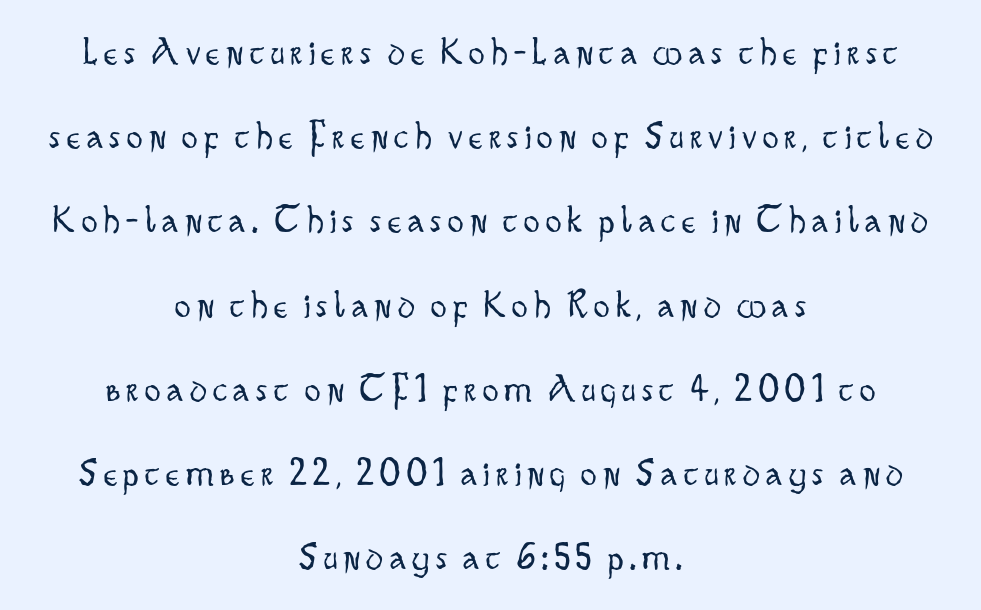
Q: Is the text bold? A: No.
Q: Is the text italic (slanted)? A: No, it is upright.
Q: Is the typeface a serif or a sans-serif typeface? A: Sans-serif.
Q: Is the text underlined? A: No.
Q: How is the paragraph aligned? A: Centered.
Q: Is the spacing between lines tight, normal or loose? A: Loose.
Q: Width (condensed, normal, or wide)? A: Condensed.
Q: Stroke contrast? A: Low.
Q: x-height? A: Small.
Q: Monospaced? A: No.
